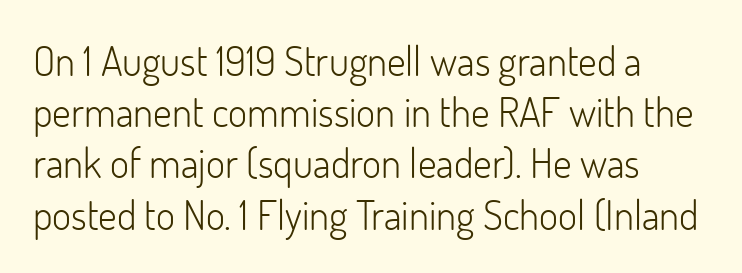
The image shows 41 px light sans-serif type, upright; set left-aligned, normal line spacing (1.25x), normal letter spacing, not underlined; low stroke contrast and a small x-height.
